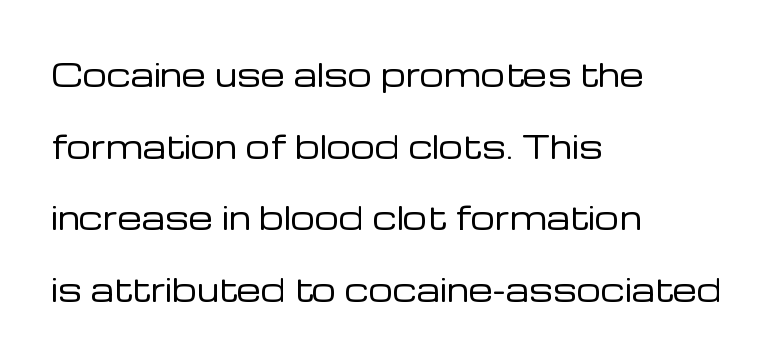
{"serif": "no", "italic": "no", "bold": "no", "weight": "regular", "width": "normal", "stroke_contrast": "low", "x_height": "medium", "monospaced": "no", "underline": "no", "align": "left", "line_spacing": "loose", "line_spacing_ratio": 2.31, "letter_spacing": "normal", "letter_spacing_em": 0.0, "glyph_px": 31}
